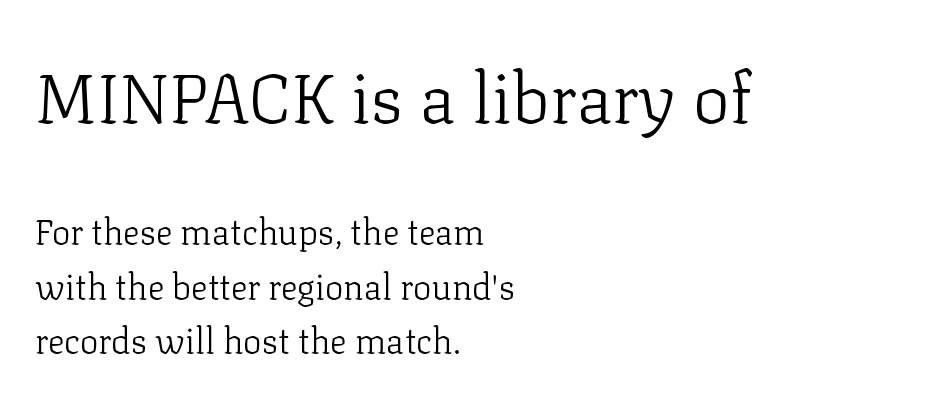
The image shows 70 px light serif type, upright; set left-aligned, normal line spacing (1.56x), normal letter spacing, not underlined; the first (top) block is 2.0x larger; low stroke contrast and a medium x-height.
